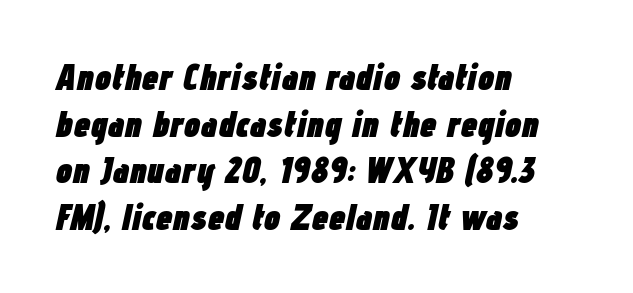
The image shows 37 px heavy, condensed type, italic (leaning right); set left-aligned, normal line spacing (1.26x), normal letter spacing, not underlined; low stroke contrast and a medium x-height.
